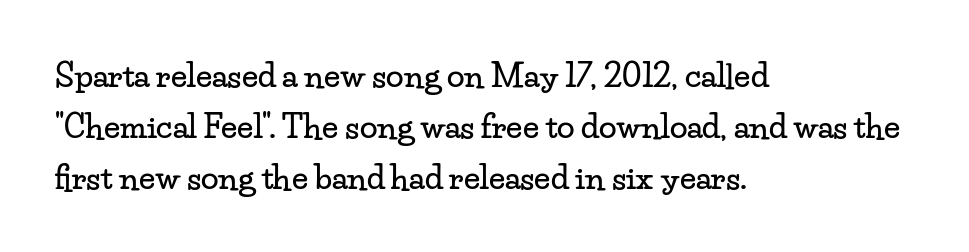
Do the characters align in a grid? No, the font is proportional. Is this a sans? No — the strokes have serifs. The passage shown has conventional tracking throughout. Compared with typical paragraphs, the rows here are spaced about the same. Vertical strokes here are truly vertical. Check the space under the baseline: it is left empty.
